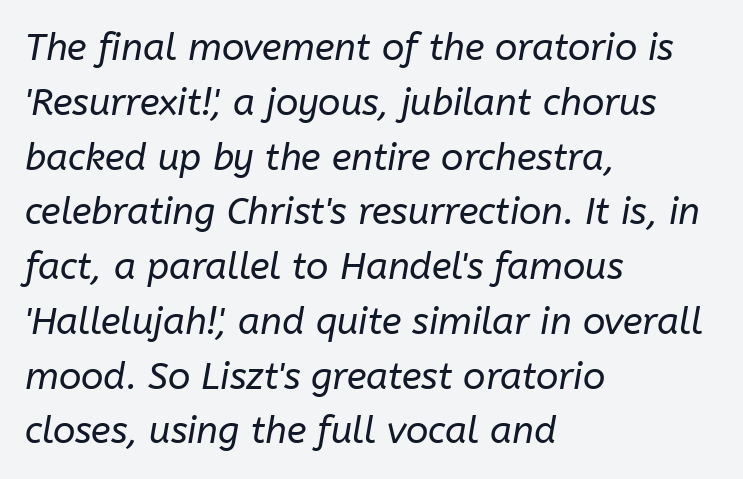
{"italic": "yes", "lean": "right", "slant_degrees": 10, "bold": "no", "weight": "regular", "width": "normal", "stroke_contrast": "low", "x_height": "medium", "monospaced": "no", "underline": "no", "align": "left", "line_spacing": "normal", "line_spacing_ratio": 1.48, "letter_spacing": "normal", "letter_spacing_em": 0.0, "glyph_px": 37}
